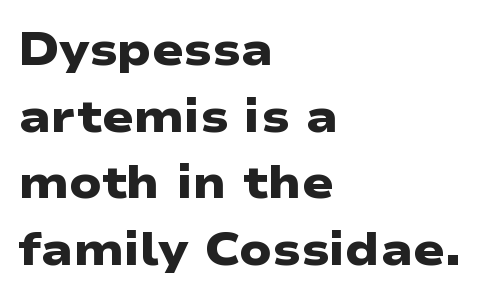
The rendering uses natural spacing where letterforms have individual widths. The text block is weighted toward the left margin, trailing off unevenly rightward. There is no visible air inserted between adjacent glyphs. Lines of text with bare space underneath. Each new line begins a customary step beneath the previous one.
